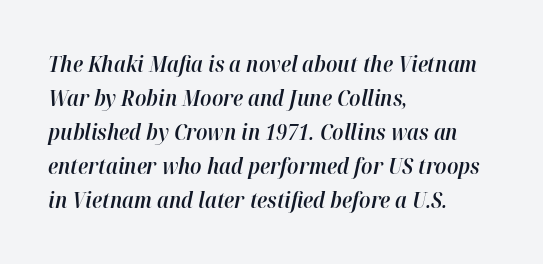
{"italic": "yes", "lean": "right", "slant_degrees": 12, "bold": "semi", "underline": "no", "align": "left", "line_spacing": "normal", "line_spacing_ratio": 1.55, "letter_spacing": "normal", "letter_spacing_em": 0.0, "glyph_px": 22}
